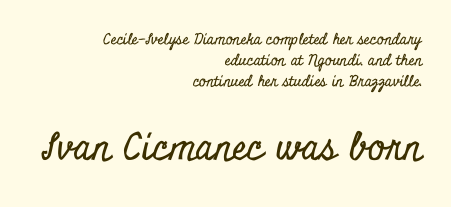
The specimen omits any rule beneath the text block's lines. The following chunk of copy outweighs the initial chunk in type size. The passage is arranged like a letterhead date or caption credit — flush right. Serif or sans? Serif — the stroke terminals have little feet. In terms of letterspacing, this is plain default setting.
